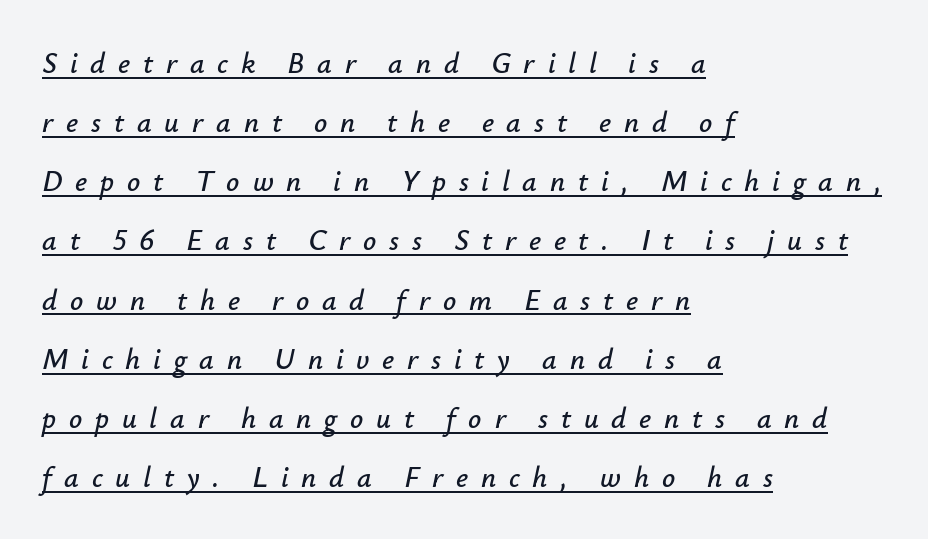
{"italic": "yes", "lean": "right", "slant_degrees": 12, "width": "normal", "stroke_contrast": "low", "x_height": "small", "monospaced": "no", "underline": "yes", "align": "left", "line_spacing": "loose", "line_spacing_ratio": 2.04, "letter_spacing": "wide", "letter_spacing_em": 0.44, "glyph_px": 29}
